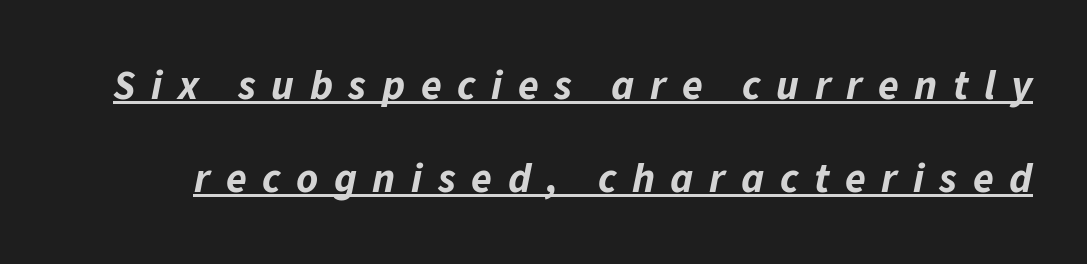
{"italic": "yes", "lean": "right", "slant_degrees": 11, "bold": "yes", "weight": "bold", "width": "normal", "stroke_contrast": "low", "x_height": "medium", "monospaced": "no", "underline": "yes", "line_spacing": "loose", "line_spacing_ratio": 2.21, "letter_spacing": "wide", "letter_spacing_em": 0.37, "glyph_px": 42}
